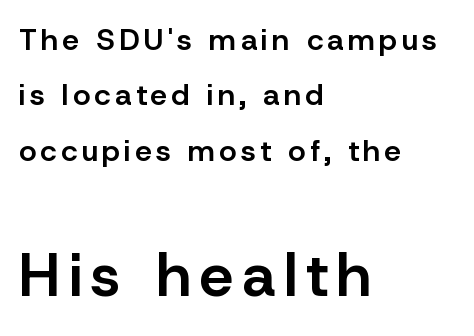
The image shows 61 px semibold sans-serif type, upright; set left-aligned, line spacing 1.85x, not underlined; the second (bottom) block is 2.03x larger; low stroke contrast and a medium x-height.
